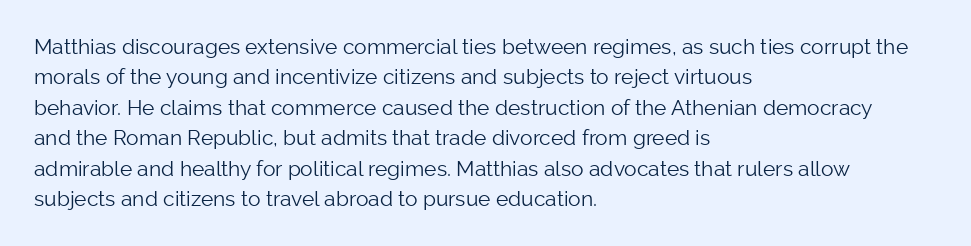
The image shows 21 px text type, upright; set left-aligned, normal line spacing (1.45x), normal letter spacing, not underlined.
